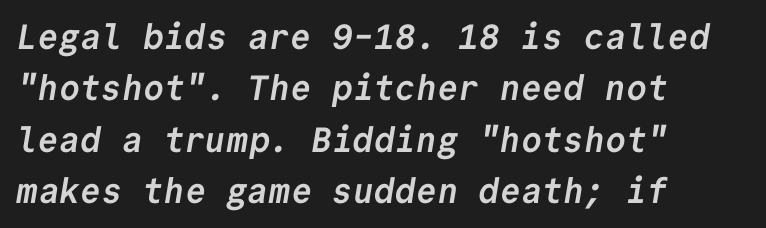
{"serif": "no", "bold": "yes", "weight": "semibold", "width": "normal", "stroke_contrast": "low", "x_height": "medium", "monospaced": "yes", "underline": "no", "align": "left", "line_spacing": "normal", "line_spacing_ratio": 1.47, "letter_spacing": "normal", "letter_spacing_em": 0.0, "glyph_px": 35}
